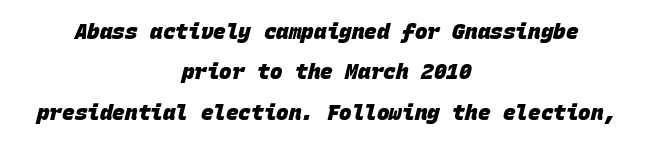
Q: Is the text bold? A: Yes.
Q: Is the text underlined? A: No.
Q: How is the paragraph aligned? A: Centered.
Q: Is the spacing between letters normal or unusually wide? A: Normal.
Q: Is the spacing between lines tight, normal or loose? A: Loose.
